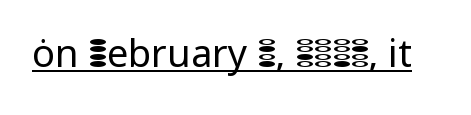
The image shows 38 px regular-weight sans-serif type, upright; set normal letter spacing, underlined; low stroke contrast and a medium x-height.
